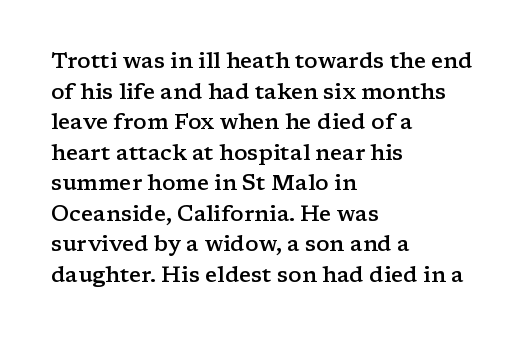
Q: Is the text bold? A: Semi-bold.
Q: Is the text italic (slanted)? A: No, it is upright.
Q: Is the text underlined? A: No.
Q: How is the paragraph aligned? A: Left-aligned.
Q: Is the spacing between letters normal or unusually wide? A: Normal.
Q: Is the spacing between lines tight, normal or loose? A: Normal.
